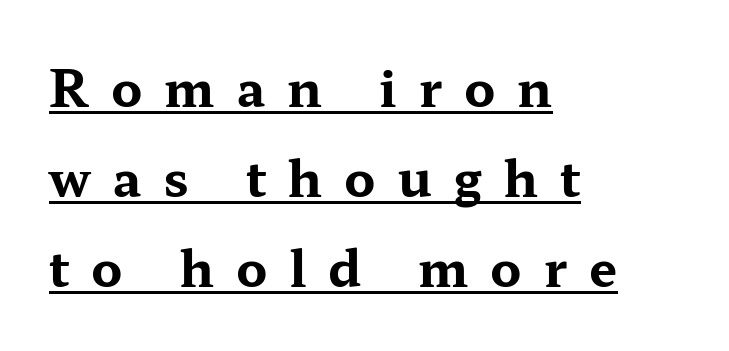
The image shows 50 px bold, wide serif type, upright; set left-aligned, line spacing 1.8x, unusually wide letter spacing (+0.44 em), underlined; medium stroke contrast and a medium x-height.
